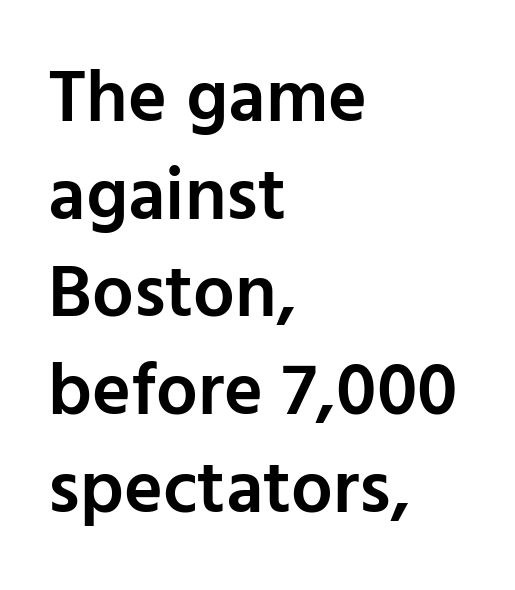
Q: Is the text bold? A: Semi-bold.
Q: Is the text italic (slanted)? A: No, it is upright.
Q: Is the typeface a serif or a sans-serif typeface? A: Sans-serif.
Q: Is the text underlined? A: No.
Q: How is the paragraph aligned? A: Left-aligned.
Q: Is the spacing between letters normal or unusually wide? A: Normal.
Q: Is the spacing between lines tight, normal or loose? A: Normal.
Q: Width (condensed, normal, or wide)? A: Normal.
Q: Stroke contrast? A: Low.
Q: x-height? A: Medium.
Q: Monospaced? A: No.
